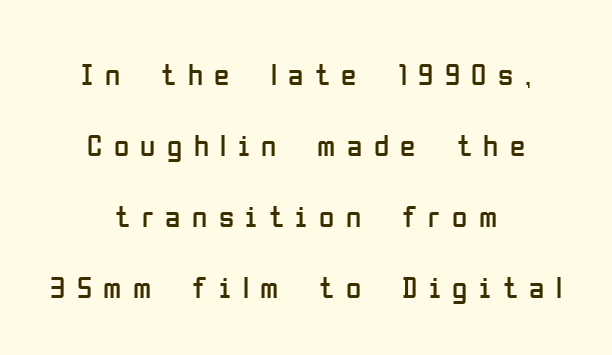
Does the leading feel generous? Absolutely, it's lavish. No extra ink here — the face is not bold. Rule under the text: the space is simply empty. Display-style spreading of the glyphs; the letterfit is very open. Character widths vary here, with narrow letters taking less room than wide ones. Compared with a flush-left layout, this one balances lines on the center instead.
